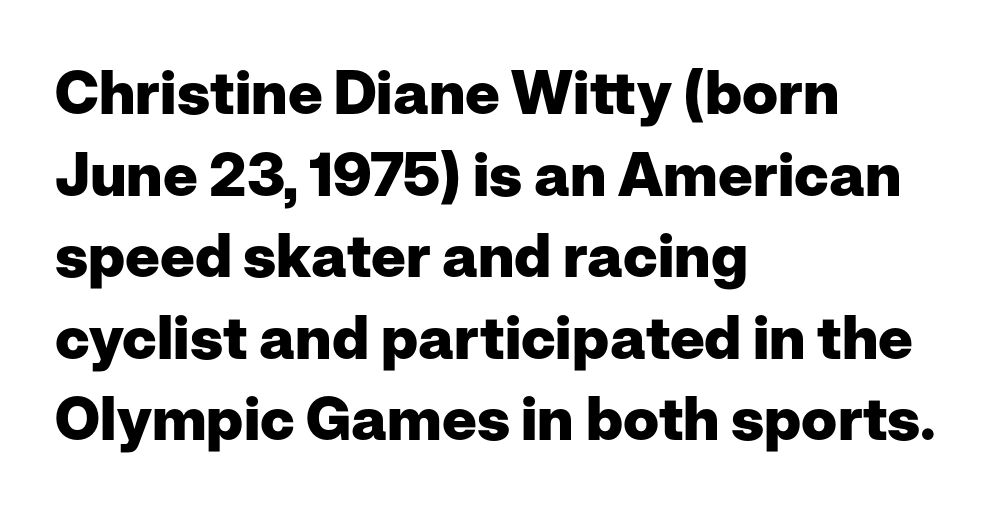
The image shows 60 px heavy sans-serif type, upright; set left-aligned, normal line spacing (1.36x), normal letter spacing, not underlined; low stroke contrast and a medium x-height.
